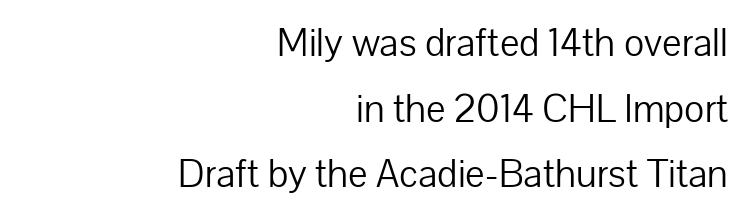
Q: Is the text bold? A: No.
Q: Is the text italic (slanted)? A: No, it is upright.
Q: Is the typeface a serif or a sans-serif typeface? A: Sans-serif.
Q: Is the text underlined? A: No.
Q: How is the paragraph aligned? A: Right-aligned.
Q: Is the spacing between letters normal or unusually wide? A: Normal.
Q: Is the spacing between lines tight, normal or loose? A: Normal.
Q: Width (condensed, normal, or wide)? A: Normal.
Q: Stroke contrast? A: Low.
Q: x-height? A: Medium.
Q: Monospaced? A: No.
